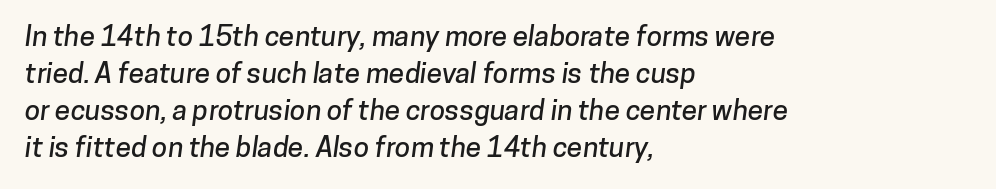
Q: Is the typeface a serif or a sans-serif typeface? A: Sans-serif.
Q: Is the text underlined? A: No.
Q: How is the paragraph aligned? A: Left-aligned.
Q: Is the spacing between letters normal or unusually wide? A: Normal.
Q: Is the spacing between lines tight, normal or loose? A: Normal.
Q: Width (condensed, normal, or wide)? A: Normal.
Q: Stroke contrast? A: Low.
Q: x-height? A: Medium.
Q: Monospaced? A: No.
